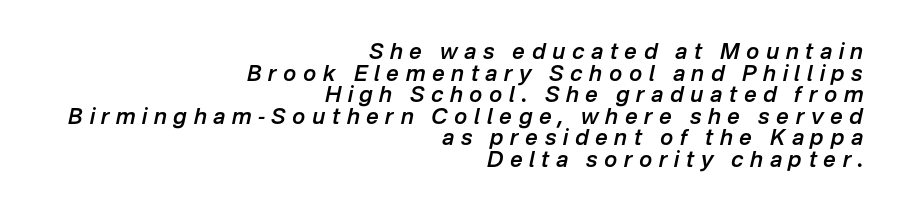
The image shows 22 px text type, italic (leaning right); set right-aligned, tight line spacing (0.98x), unusually wide letter spacing (+0.3 em), not underlined.
